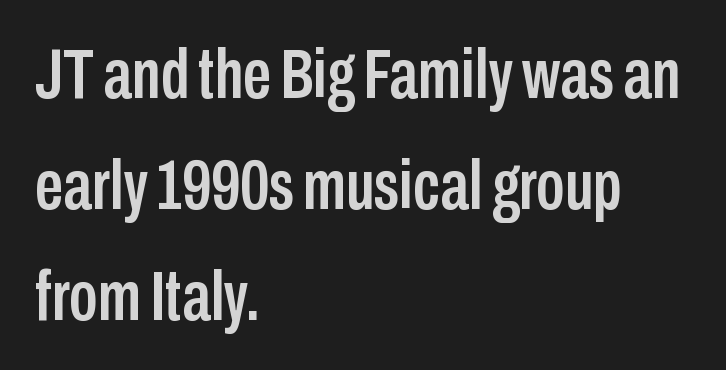
{"serif": "no", "italic": "no", "width": "condensed", "stroke_contrast": "low", "x_height": "medium", "monospaced": "no", "underline": "no", "align": "left", "line_spacing": "normal", "line_spacing_ratio": 1.56, "letter_spacing": "normal", "letter_spacing_em": 0.0, "glyph_px": 71}
